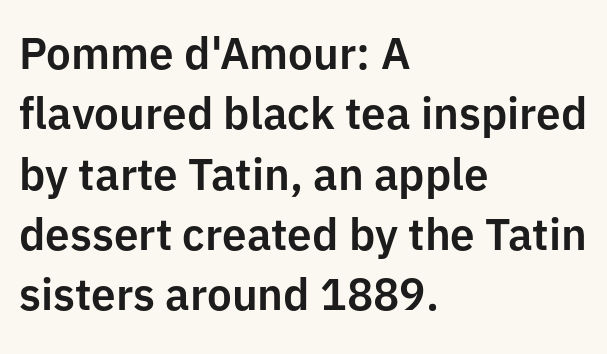
The image shows 44 px sans-serif type, upright; set left-aligned, normal line spacing (1.37x), normal letter spacing, not underlined; low stroke contrast and a medium x-height.
